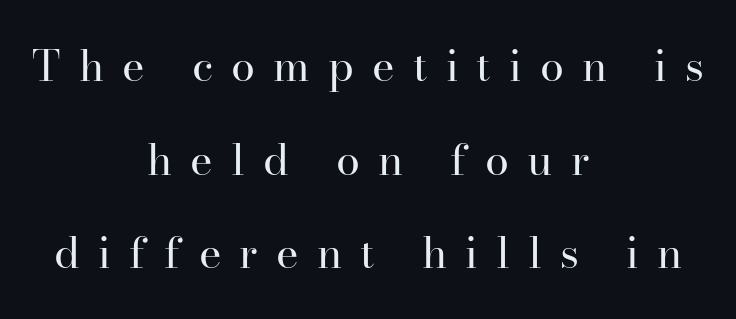
Q: Is the text bold? A: No.
Q: Is the text italic (slanted)? A: No, it is upright.
Q: Is the typeface a serif or a sans-serif typeface? A: Serif.
Q: Is the text underlined? A: No.
Q: How is the paragraph aligned? A: Centered.
Q: Is the spacing between letters normal or unusually wide? A: Unusually wide.
Q: Is the spacing between lines tight, normal or loose? A: Loose.
Q: Width (condensed, normal, or wide)? A: Normal.
Q: Stroke contrast? A: High.
Q: x-height? A: Small.
Q: Monospaced? A: No.
